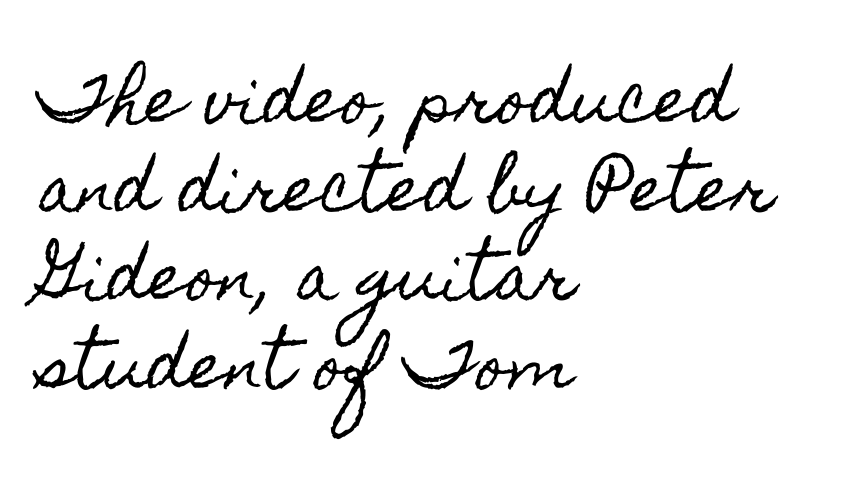
Look at the tracking — it's just the regular setting, nothing added. The passage shown stacks its lines at a standard gap. This sample is left-justified, so line endings fall wherever the words run out. Character widths vary here, with narrow letters taking less room than wide ones. Bare-footed words on every line.
